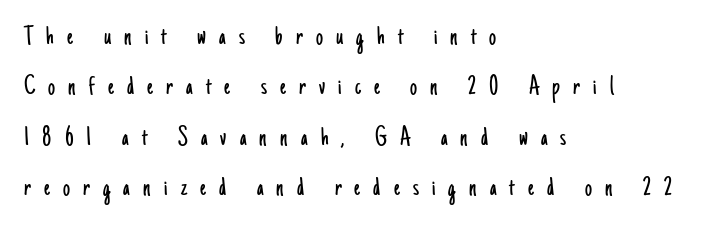
The image shows 28 px light, condensed sans-serif type, upright; set left-aligned, line spacing 1.8x, unusually wide letter spacing (+0.47 em), not underlined; low stroke contrast and a small x-height.
